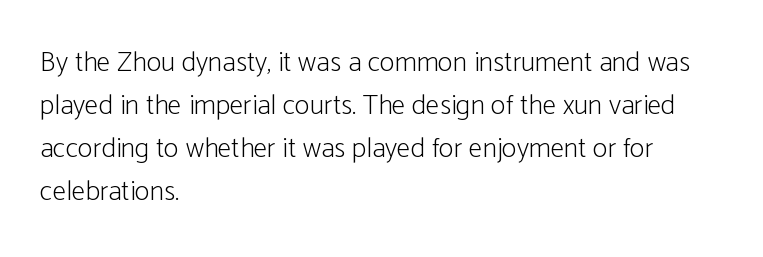
Q: Is the text bold? A: No.
Q: Is the text italic (slanted)? A: No, it is upright.
Q: Is the typeface a serif or a sans-serif typeface? A: Sans-serif.
Q: Is the text underlined? A: No.
Q: How is the paragraph aligned? A: Left-aligned.
Q: Is the spacing between letters normal or unusually wide? A: Normal.
Q: Is the spacing between lines tight, normal or loose? A: Normal.
Q: Width (condensed, normal, or wide)? A: Condensed.
Q: Stroke contrast? A: Low.
Q: x-height? A: Medium.
Q: Monospaced? A: No.
